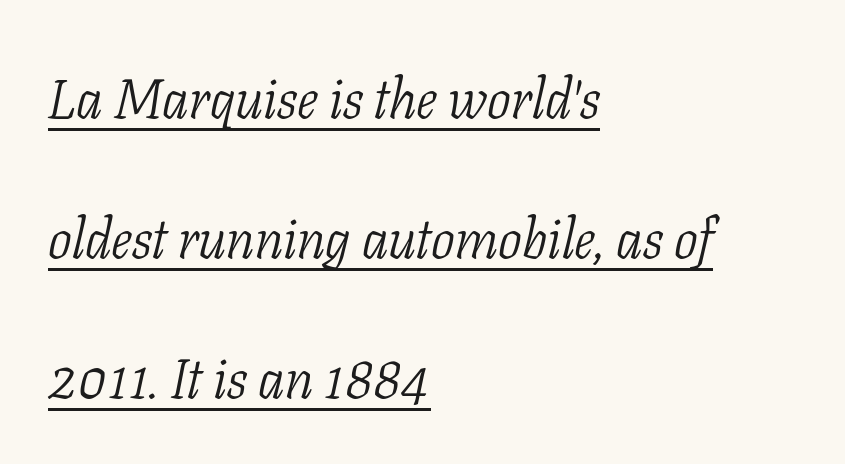
{"serif": "yes", "italic": "yes", "lean": "right", "slant_degrees": 11, "bold": "no", "weight": "light", "width": "condensed", "stroke_contrast": "low", "x_height": "medium", "monospaced": "no", "underline": "yes", "align": "left", "line_spacing": "loose", "line_spacing_ratio": 2.5, "letter_spacing": "normal", "letter_spacing_em": 0.0, "glyph_px": 56}
